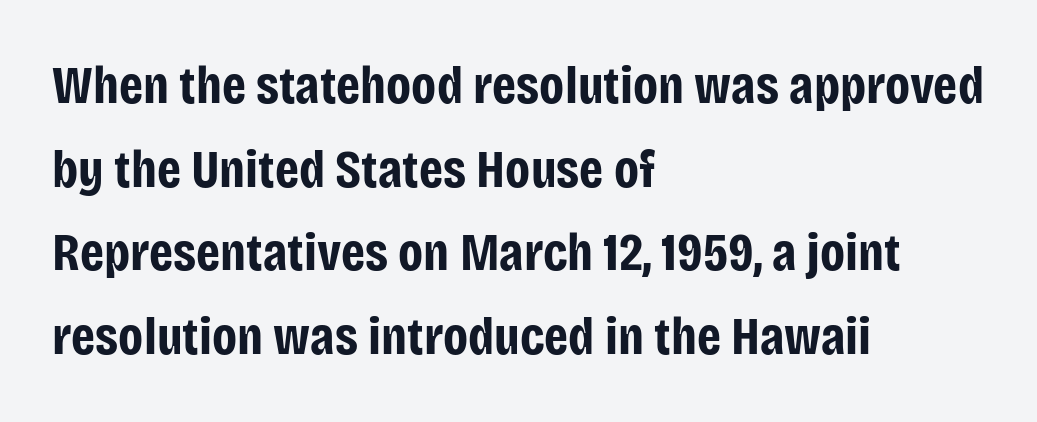
{"serif": "no", "italic": "no", "bold": "yes", "weight": "bold", "width": "condensed", "stroke_contrast": "low", "x_height": "large", "monospaced": "no", "underline": "no", "align": "left", "line_spacing": "normal", "line_spacing_ratio": 1.55, "letter_spacing": "normal", "letter_spacing_em": 0.0, "glyph_px": 54}
